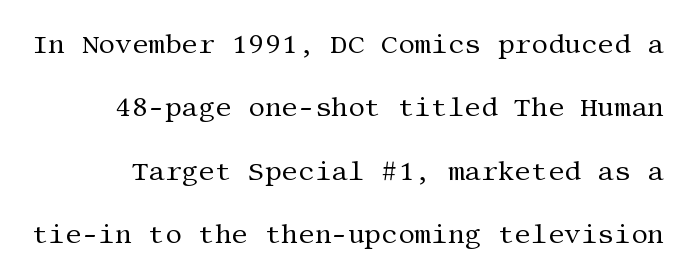
Q: Is the text bold? A: No.
Q: Is the text italic (slanted)? A: No, it is upright.
Q: Is the text underlined? A: No.
Q: Is the spacing between letters normal or unusually wide? A: Normal.
Q: Is the spacing between lines tight, normal or loose? A: Loose.
